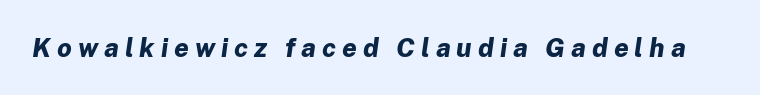
Plain, unruled lines of type. Look at the stroke-to-counter ratio: heavy, a bold. Tall strokes in this sample are angled rather than plumb. The passage shown has open, widely tracked lettering throughout.
